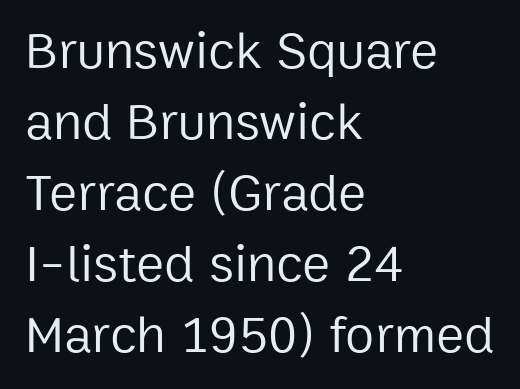
The image shows 53 px regular-weight sans-serif type, upright; set left-aligned, normal line spacing (1.34x), normal letter spacing, not underlined; low stroke contrast and a medium x-height.
